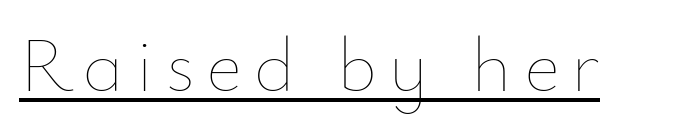
The image shows 78 px thin type, upright; set underlined; low stroke contrast and a small x-height.
